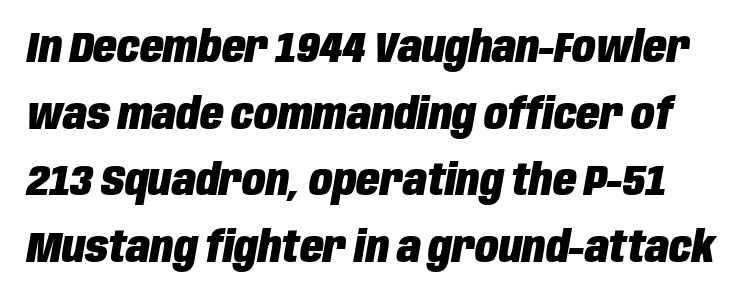
Q: Is the text bold? A: Yes.
Q: Is the text italic (slanted)? A: Yes, it leans right by about 10 degrees.
Q: Is the text underlined? A: No.
Q: Is the spacing between letters normal or unusually wide? A: Normal.
Q: Is the spacing between lines tight, normal or loose? A: Normal.
Q: Width (condensed, normal, or wide)? A: Condensed.
Q: Stroke contrast? A: Low.
Q: x-height? A: Large.
Q: Monospaced? A: No.
